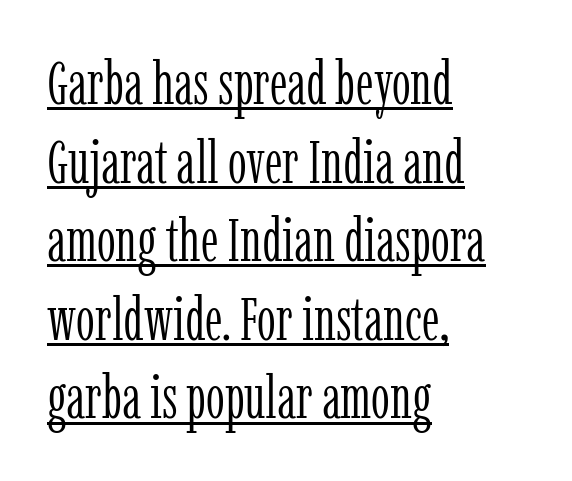
The image shows 60 px light, condensed serif type, upright; set left-aligned, normal line spacing (1.31x), normal letter spacing, underlined; low stroke contrast and a medium x-height.
